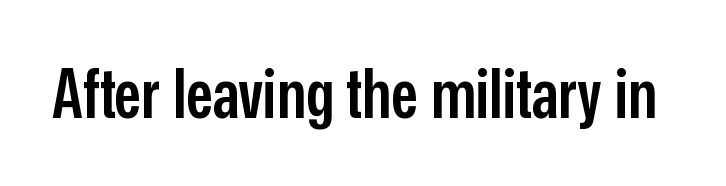
No word sits above an underline. To sum up the face: it is a sans, with no serifs. The characters look somewhat weighty, a semibold short of true bold. This sample has the flowing, uneven cadence of proportional lettering.
